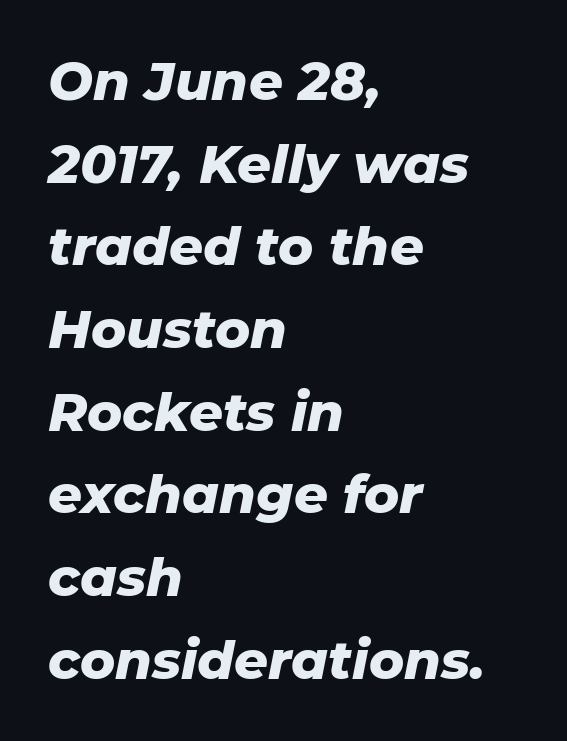
Q: Is the text bold? A: Yes.
Q: Is the text italic (slanted)? A: Yes, it leans right by about 11 degrees.
Q: Is the text underlined? A: No.
Q: How is the paragraph aligned? A: Left-aligned.
Q: Is the spacing between letters normal or unusually wide? A: Normal.
Q: Is the spacing between lines tight, normal or loose? A: Normal.
Q: Width (condensed, normal, or wide)? A: Normal.
Q: Stroke contrast? A: Low.
Q: x-height? A: Medium.
Q: Monospaced? A: No.
